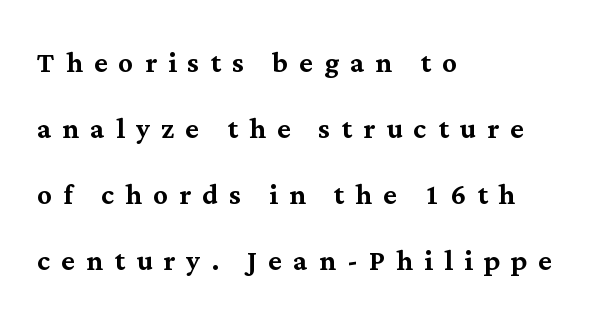
The image shows 37 px serif type, upright; set left-aligned, line spacing 1.78x, unusually wide letter spacing (+0.3 em), not underlined; medium stroke contrast and a medium x-height.
